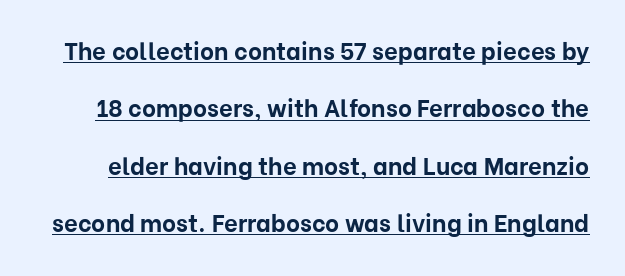
Q: Is the text bold? A: Yes.
Q: Is the text italic (slanted)? A: No, it is upright.
Q: Is the text underlined? A: Yes.
Q: Is the spacing between letters normal or unusually wide? A: Normal.
Q: Is the spacing between lines tight, normal or loose? A: Loose.
